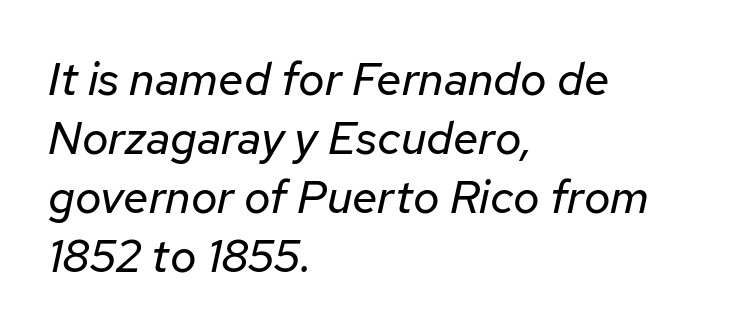
Inter-character spacing is left at the font's built-in metrics. This rendering features lettering with no underline. The block of text has a typical density, with ordinary space between rows. Looks like regular typesetting: each glyph gets only the width it needs.
